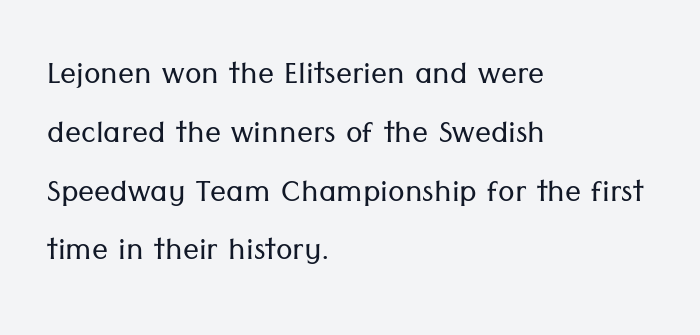
{"serif": "no", "italic": "no", "bold": "no", "weight": "light", "width": "normal", "stroke_contrast": "low", "x_height": "medium", "monospaced": "no", "underline": "no", "align": "left", "line_spacing": "normal", "line_spacing_ratio": 1.47, "letter_spacing": "normal", "letter_spacing_em": 0.0, "glyph_px": 40}
